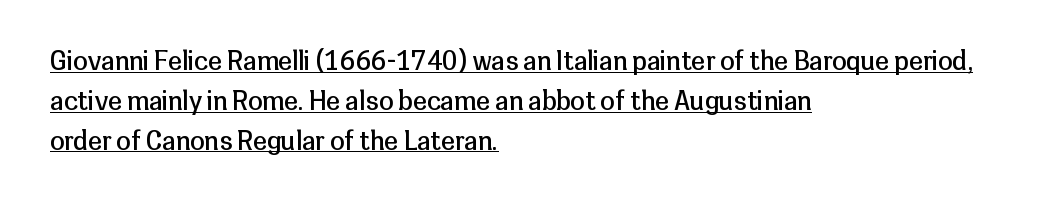
Q: Is the text bold? A: No.
Q: Is the text italic (slanted)? A: No, it is upright.
Q: Is the text underlined? A: Yes.
Q: How is the paragraph aligned? A: Left-aligned.
Q: Is the spacing between letters normal or unusually wide? A: Normal.
Q: Is the spacing between lines tight, normal or loose? A: Normal.
